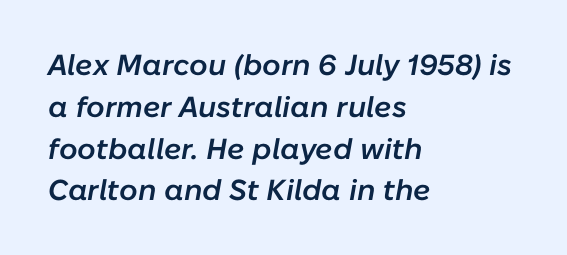
Caption: standard tracking, unaltered. The glyphs look as if they've been sheared to an angle. Descender tails drop into unmarked territory. Horizontal alignment here is leftward, the default for most running prose.
